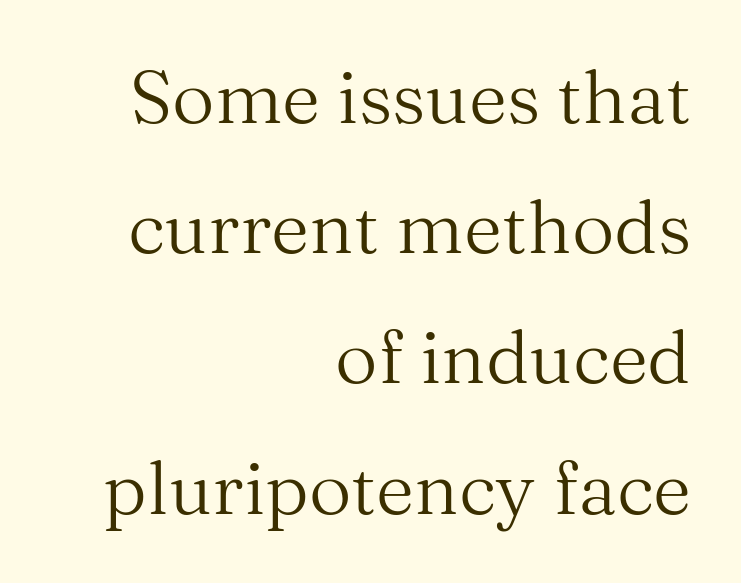
{"serif": "yes", "italic": "no", "bold": "no", "weight": "regular", "width": "normal", "stroke_contrast": "medium", "x_height": "medium", "monospaced": "no", "underline": "no", "align": "right", "line_spacing_ratio": 1.76, "letter_spacing": "normal", "letter_spacing_em": 0.0, "glyph_px": 74}
